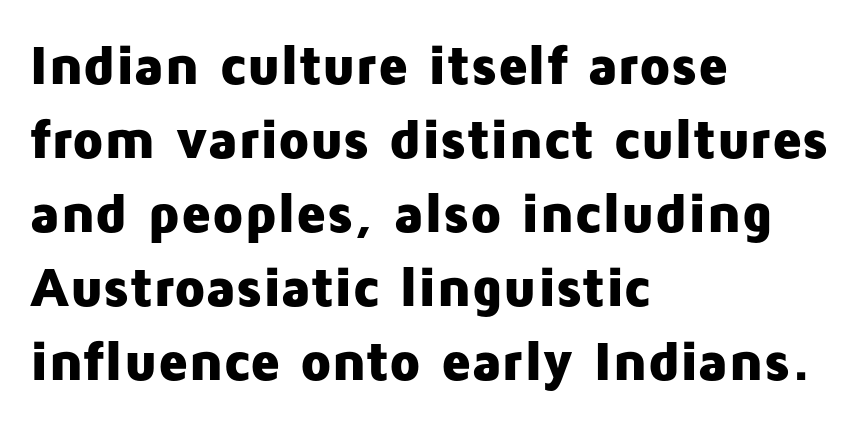
Clear beneath every line of the passage. Type style note: lacks serifs. Characters follow at the spacing the type designer built in. Strokes here are thick enough to call this a true bold. If you drew a ruler down the left edge, every line would touch it. Think of a printed novel: that variable character pitch is what you see here.
